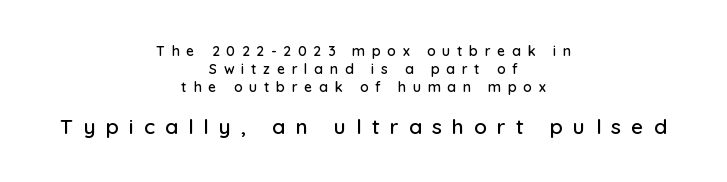
Reading down the block, each line starts at a different indent, mirrored at its end. Regarding leading, the lines here are spaced in the standard way. Rule under the text: the space is simply empty. Posture: upright roman. Words appear elongated and porous because spacing is wide.
